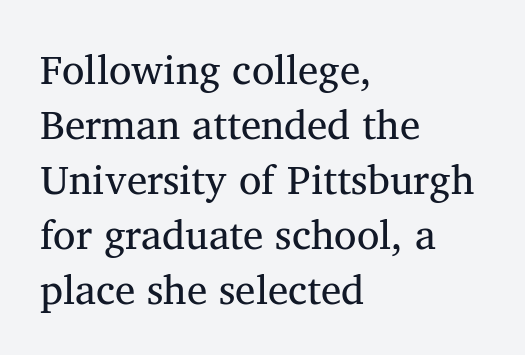
The passage shown has conventional tracking throughout. The strip under each line holds only bare page. Layout note: lines flush left. Serifs: yes, visible at the terminals of the letterforms. Here the designer chose a conventional face with non-uniform glyph widths. Quick note: not italic, upright.
